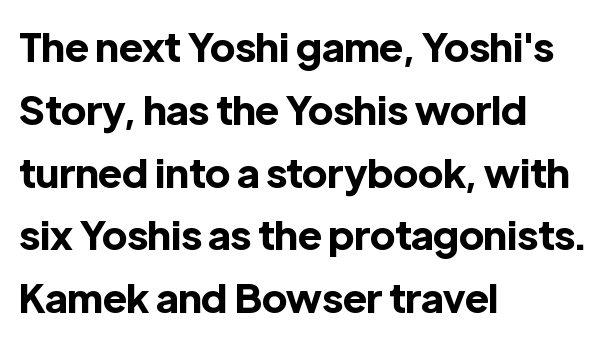
A normal amount of white space separates one row of letters from the next. The glyphs in this specimen are sans serif. The letters advance in unequal steps, a hallmark of proportional type. Leftover space on each line is placed entirely after the last word.
